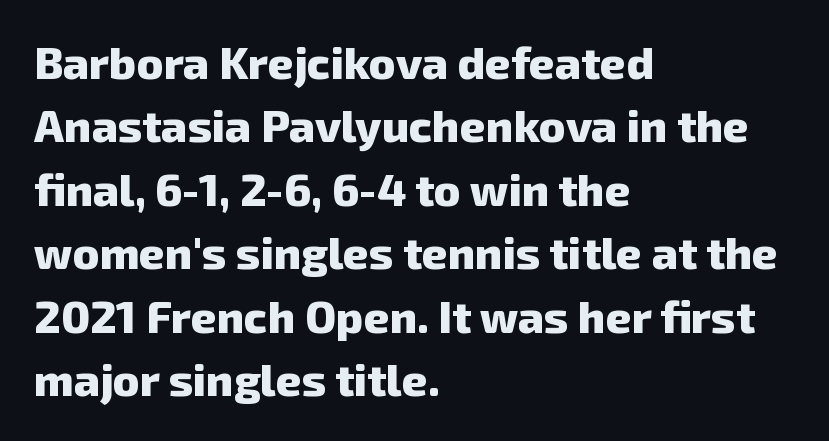
Q: Is the text bold? A: Yes.
Q: Is the typeface a serif or a sans-serif typeface? A: Sans-serif.
Q: Is the text underlined? A: No.
Q: How is the paragraph aligned? A: Left-aligned.
Q: Is the spacing between letters normal or unusually wide? A: Normal.
Q: Is the spacing between lines tight, normal or loose? A: Normal.
Q: Width (condensed, normal, or wide)? A: Normal.
Q: Stroke contrast? A: Low.
Q: x-height? A: Medium.
Q: Monospaced? A: No.
